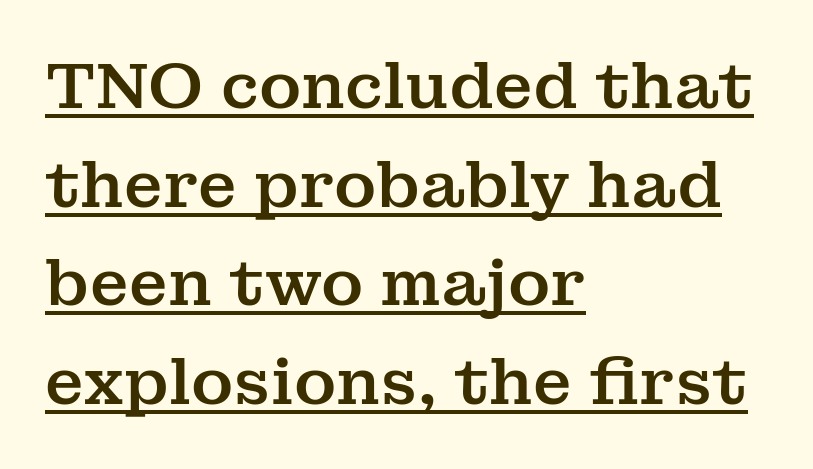
{"serif": "yes", "italic": "no", "width": "normal", "stroke_contrast": "medium", "x_height": "medium", "monospaced": "no", "underline": "yes", "align": "left", "line_spacing": "normal", "line_spacing_ratio": 1.54, "letter_spacing": "normal", "letter_spacing_em": 0.0, "glyph_px": 64}
